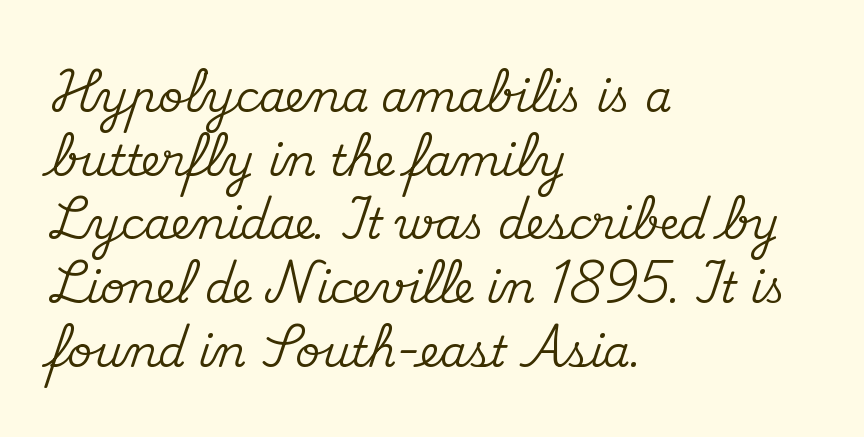
The image shows 43 px serif type; set left-aligned, normal line spacing (1.48x), normal letter spacing, not underlined; medium stroke contrast and a small x-height.
